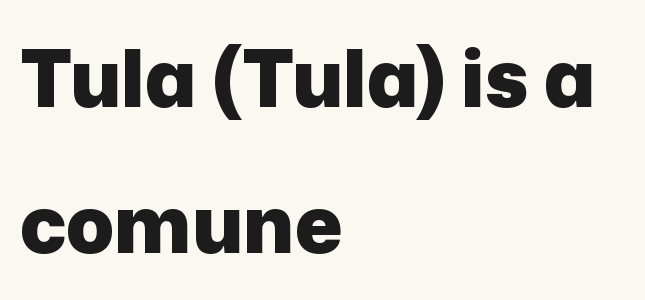
The image shows 79 px heavy sans-serif type, upright; set left-aligned, line spacing 1.85x, normal letter spacing, not underlined; low stroke contrast and a medium x-height.
